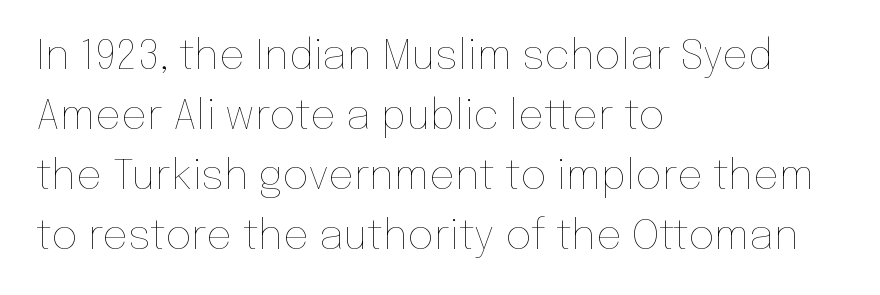
Bare-footed words on every line. Ink coverage per letter is moderate at most. In CSS terms this would be text-align: left. Glyph-to-glyph distance matches everyday printed text. Does the lettering tilt? It doesn't — this is upright.
